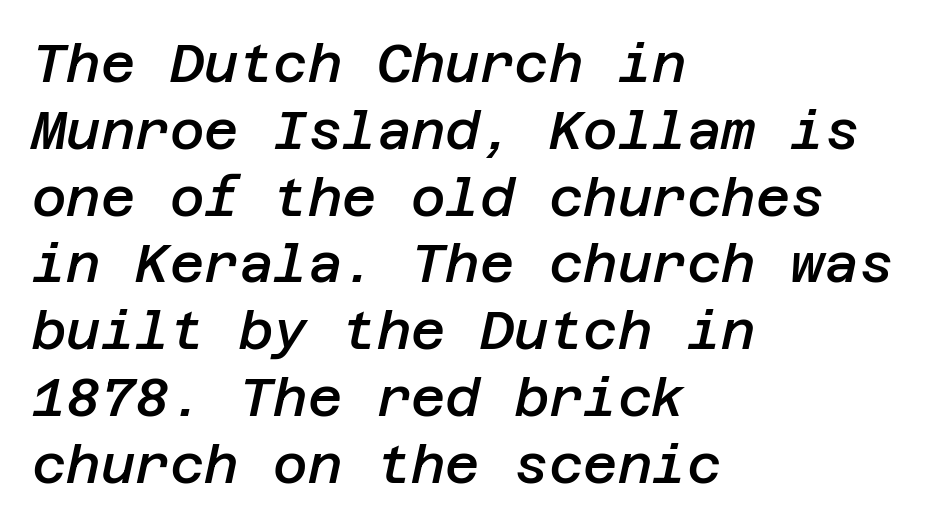
The image shows 53 px semibold type, italic (leaning right); set left-aligned, normal line spacing (1.26x), normal letter spacing, not underlined; low stroke contrast and a large x-height.
